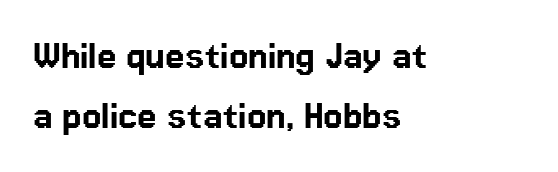
Q: Is the text italic (slanted)? A: No, it is upright.
Q: Is the typeface a serif or a sans-serif typeface? A: Sans-serif.
Q: Is the text underlined? A: No.
Q: How is the paragraph aligned? A: Left-aligned.
Q: Is the spacing between letters normal or unusually wide? A: Normal.
Q: Is the spacing between lines tight, normal or loose? A: Normal.
Q: Width (condensed, normal, or wide)? A: Normal.
Q: Stroke contrast? A: Low.
Q: x-height? A: Medium.
Q: Monospaced? A: No.
